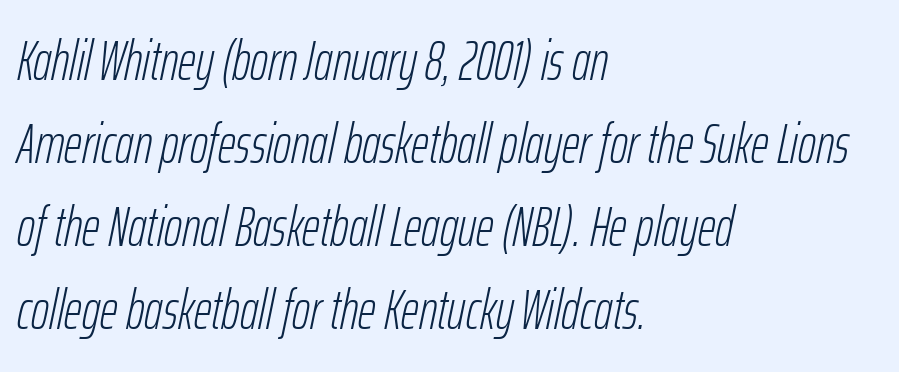
{"italic": "yes", "lean": "right", "slant_degrees": 12, "bold": "no", "weight": "light", "width": "condensed", "stroke_contrast": "low", "x_height": "medium", "monospaced": "no", "underline": "no", "align": "left", "line_spacing": "normal", "line_spacing_ratio": 1.51, "letter_spacing": "normal", "letter_spacing_em": 0.0, "glyph_px": 55}
